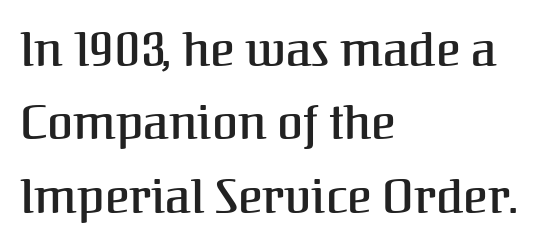
{"serif": "yes", "italic": "no", "width": "normal", "stroke_contrast": "medium", "x_height": "medium", "monospaced": "no", "underline": "no", "align": "left", "line_spacing": "normal", "line_spacing_ratio": 1.56, "letter_spacing": "normal", "letter_spacing_em": 0.0, "glyph_px": 47}
